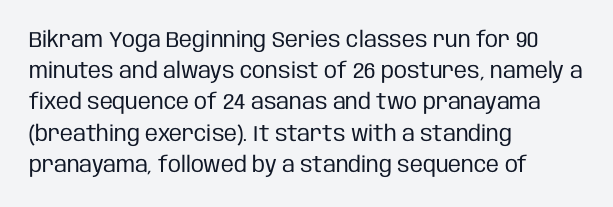
Every row of glyphs begins at an identical x-position on the left. The typesetting does not lean heavy: it is not bold. One glance says typical: line gaps are just what's usual. Underlining? Definitely not there.
